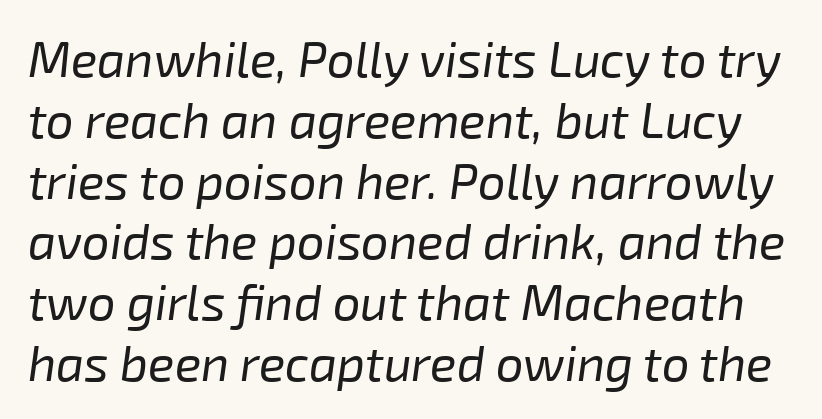
{"italic": "yes", "lean": "right", "slant_degrees": 8, "bold": "no", "weight": "regular", "width": "normal", "stroke_contrast": "low", "x_height": "medium", "monospaced": "no", "underline": "no", "line_spacing_ratio": 1.24, "letter_spacing": "normal", "letter_spacing_em": 0.0, "glyph_px": 49}
